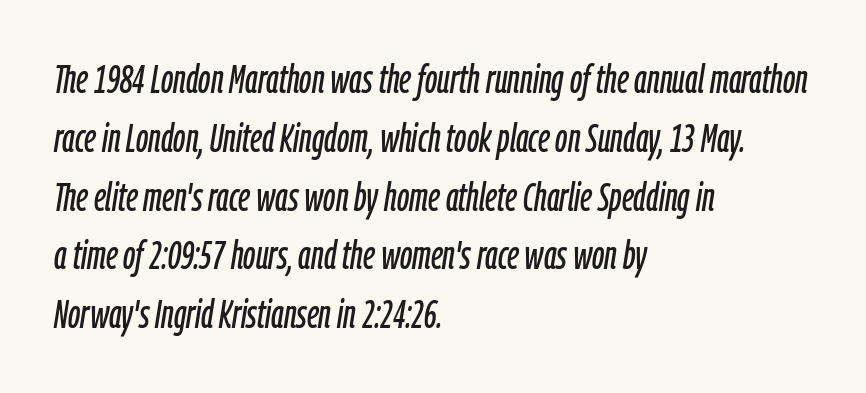
These lines are rendered in a variable-pitch font. Descender tails drop into unmarked territory. There is no visible air inserted between adjacent glyphs. Observe the lean: these are italic letterforms. Each new line begins a customary step beneath the previous one.
